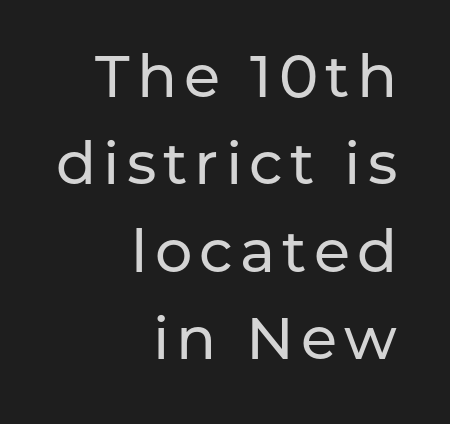
The image shows 59 px sans-serif type, upright; set right-aligned, normal line spacing (1.48x), not underlined; low stroke contrast and a medium x-height.
